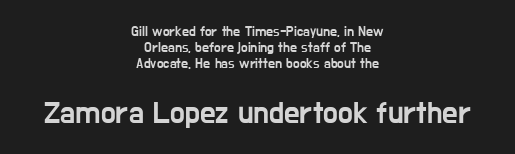
The image shows 31 px condensed sans-serif type, upright; set centered, line spacing 1.16x, normal letter spacing, not underlined; the second (bottom) block is 2.21x larger; low stroke contrast and a medium x-height.
